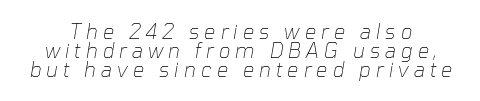
Q: Is the text bold? A: No.
Q: Is the text italic (slanted)? A: Yes, it leans right by about 10 degrees.
Q: Is the text underlined? A: No.
Q: Is the spacing between letters normal or unusually wide? A: Unusually wide.
Q: Is the spacing between lines tight, normal or loose? A: Tight.
